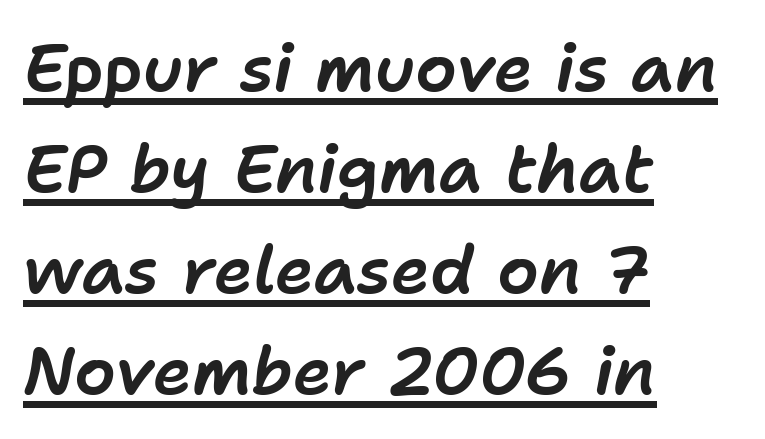
There's an unmistakable incline to the writing here. A typesetter would call this proportional, since set widths differ per character. Short and long lines alike share a common starting point at left. The tracking reads as untouched default to a designer's eye. Baseline-to-baseline distance is the conventional proportion of letter height.
